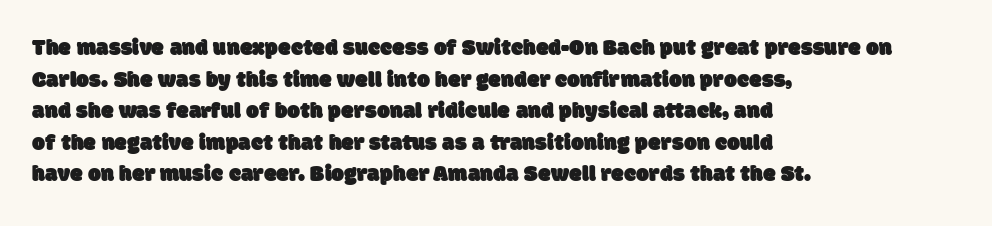
Q: Is the text underlined? A: No.
Q: How is the paragraph aligned? A: Left-aligned.
Q: Is the spacing between letters normal or unusually wide? A: Normal.
Q: Is the spacing between lines tight, normal or loose? A: Normal.
